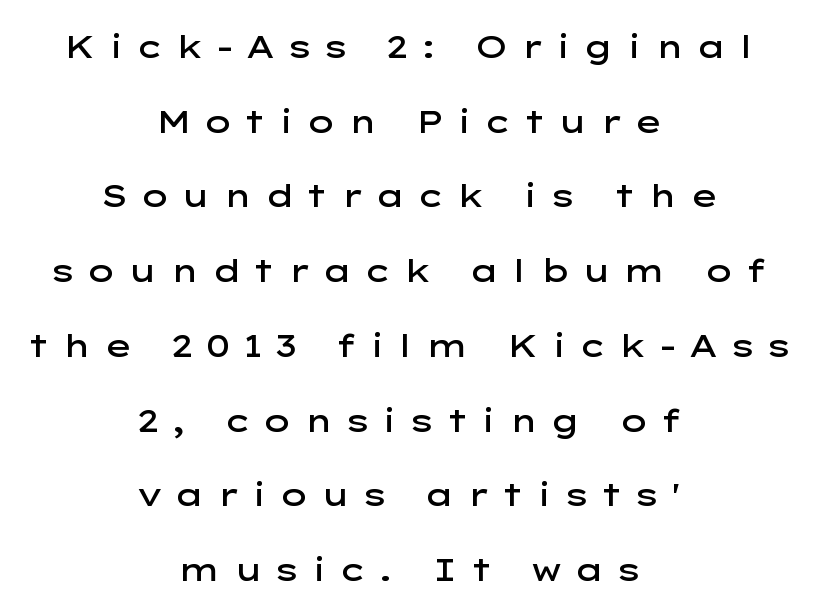
{"serif": "no", "italic": "no", "bold": "semi", "weight": "semibold", "width": "wide", "stroke_contrast": "low", "x_height": "medium", "monospaced": "no", "underline": "no", "align": "center", "line_spacing": "loose", "line_spacing_ratio": 2.41, "letter_spacing": "wide", "letter_spacing_em": 0.35, "glyph_px": 31}
